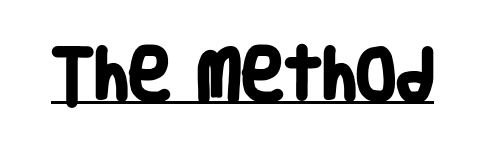
The image shows 58 px heavy, condensed sans-serif type; set normal letter spacing, underlined; low stroke contrast and a large x-height.
